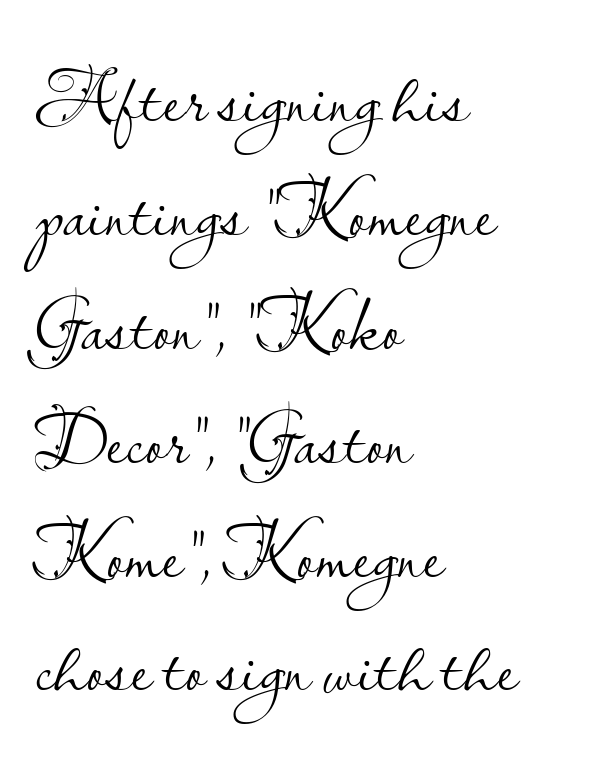
Notice how descenders clear the ascenders below comfortably — that's standard leading. Stroke terminals: plain, sans-serif. Descenders are the only things crossing below the line. What stands out about the letter spacing? Nothing — it is the standard amount. The ragged edge is on the right, which tells us the setting is flush left.
